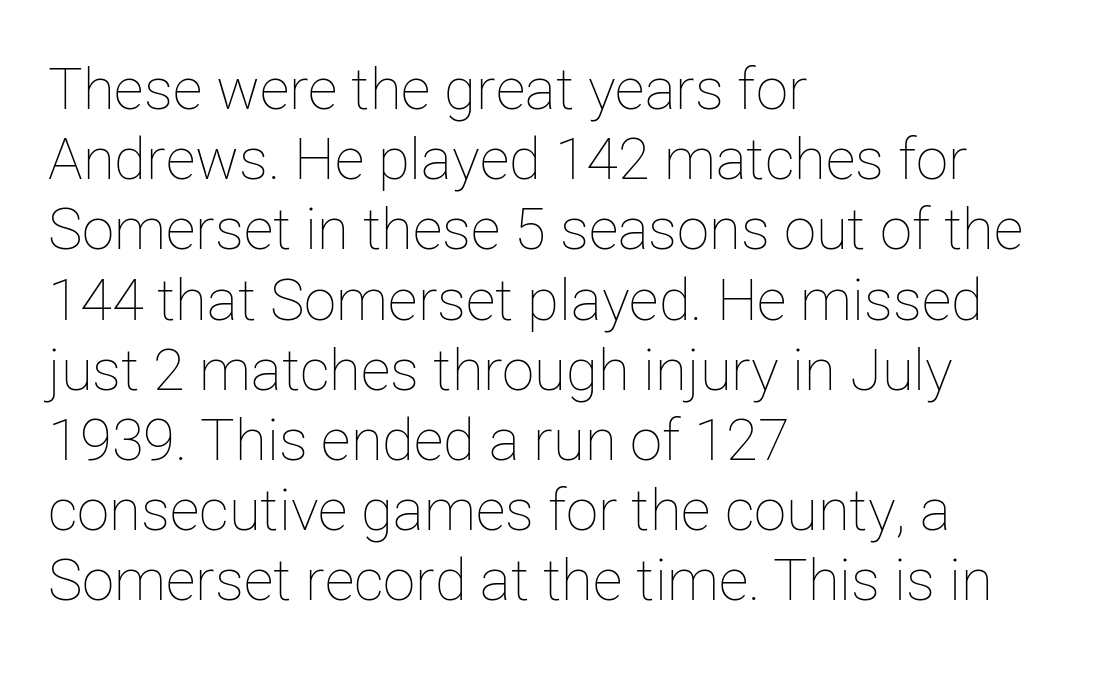
Compared with a typical body face, this is equally light or lighter still. Typeset ragged right — the left edge is the straight one. Quick note: underline off. Ordinary non-slanted type is in use. Inter-character spacing is left at the font's built-in metrics. Note the varied advance widths — an 'i' is clearly narrower than an 'm'.
